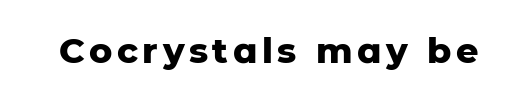
The letters are bold, with thick, heavy strokes. The font's upright variant was chosen for this text. Looks like regular typesetting: each glyph gets only the width it needs. The glyphs in this specimen are sans serif. Descenders are the only things crossing below the line.
